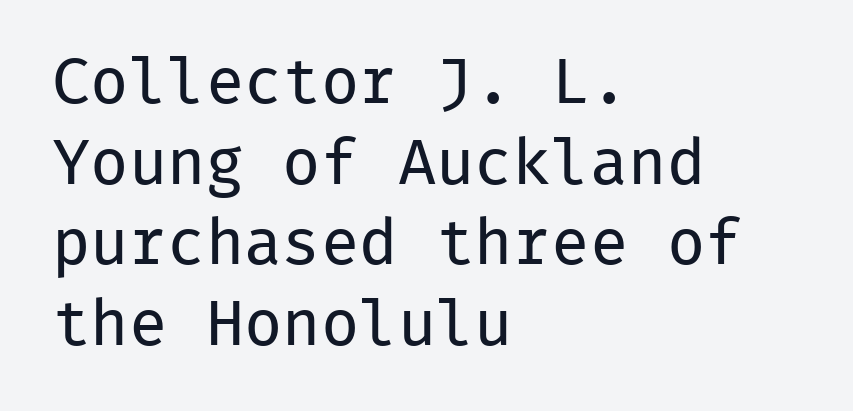
{"serif": "no", "italic": "no", "bold": "no", "weight": "regular", "width": "normal", "stroke_contrast": "low", "x_height": "medium", "monospaced": "yes", "underline": "no", "align": "left", "line_spacing": "normal", "line_spacing_ratio": 1.26, "letter_spacing": "normal", "letter_spacing_em": 0.0, "glyph_px": 64}
